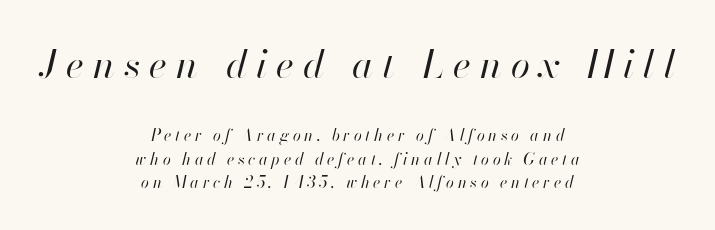
{"italic": "yes", "lean": "right", "slant_degrees": 13, "bold": "no", "weight": "regular", "width": "normal", "stroke_contrast": "high", "x_height": "small", "monospaced": "no", "underline": "no", "align": "center", "line_spacing": "normal", "line_spacing_ratio": 1.48, "letter_spacing": "wide", "letter_spacing_em": 0.23, "larger_block": "first", "size_ratio": 2.44, "glyph_px": 39}
